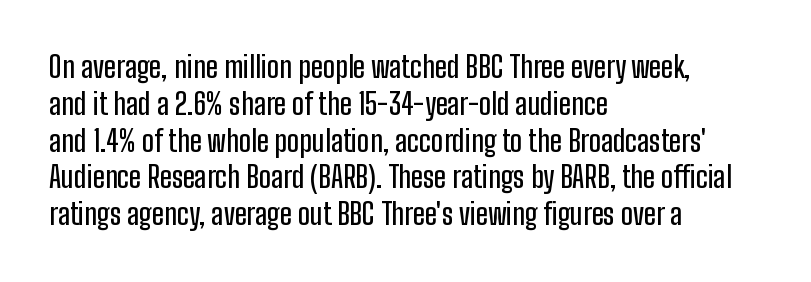
{"serif": "no", "italic": "no", "width": "condensed", "stroke_contrast": "low", "x_height": "medium", "monospaced": "no", "underline": "no", "align": "left", "line_spacing": "normal", "line_spacing_ratio": 1.27, "letter_spacing": "normal", "letter_spacing_em": 0.0, "glyph_px": 29}
